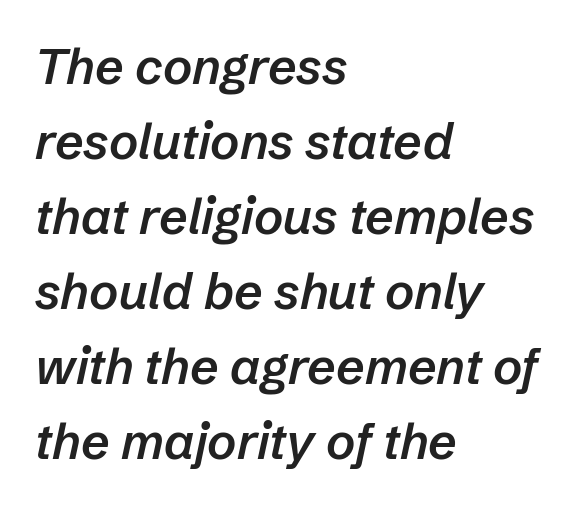
The image shows 50 px semibold type, italic (leaning right); set left-aligned, normal line spacing (1.5x), normal letter spacing, not underlined; low stroke contrast and a medium x-height.
